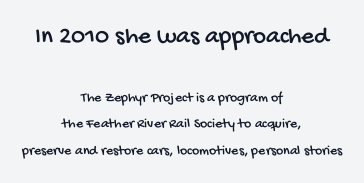
Q: Is the text underlined? A: No.
Q: How is the paragraph aligned? A: Centered.
Q: Is the spacing between letters normal or unusually wide? A: Normal.
Q: Is the spacing between lines tight, normal or loose? A: Loose.
Q: Which block of text is set in a larger size, the first (top) or the second (bottom)? A: The first (top) one.
